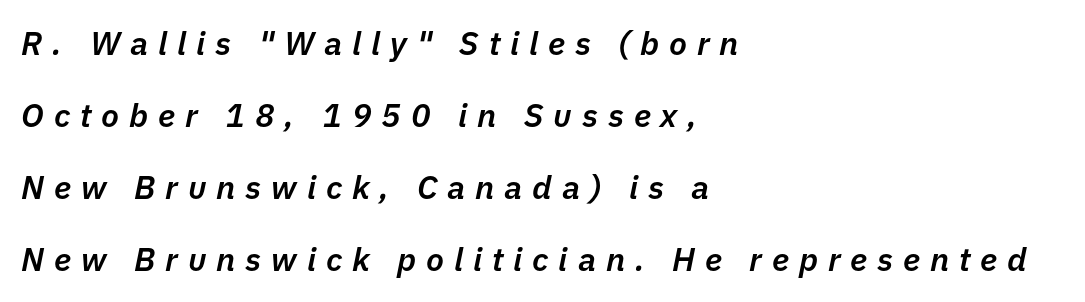
Nobody drew a line under any word here. Short note: letters widely spaced. Semibold letterforms, between regular and bold. Horizontal bands of white between lines are thick stripes. Is this a fixed-width face? No — the glyphs have proportional, varying widths. These lines were composed using italics.
